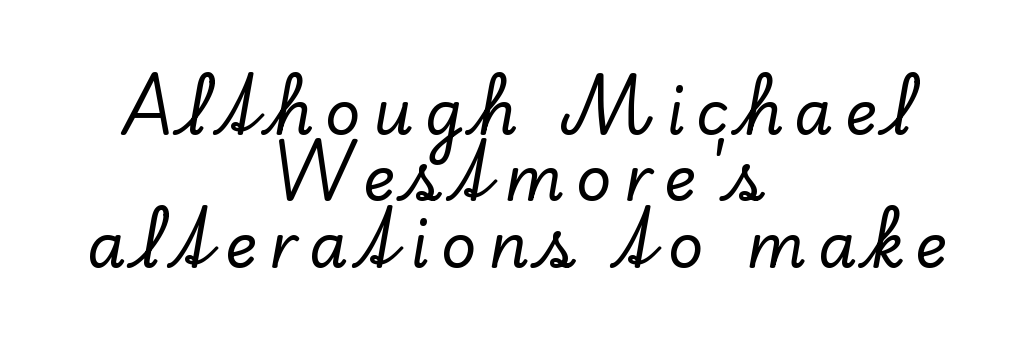
This rendering uses center alignment, leaving both contours irregular but symmetric. Examine the stroke ends and you'll spot serifs. Compared with typical paragraphs, the rows here are closer together. Anything drawn beneath the words? Only blank space. This sample has the flowing, uneven cadence of proportional lettering.
